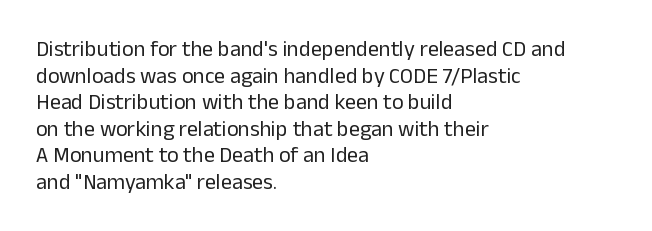
{"italic": "no", "bold": "no", "underline": "no", "align": "left", "line_spacing_ratio": 1.21, "letter_spacing": "normal", "letter_spacing_em": 0.0, "glyph_px": 22}
